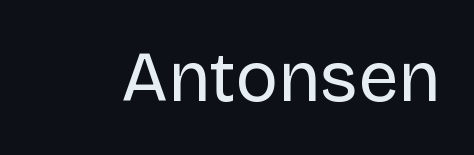
These lines are rendered in a variable-pitch font. No extra tracking has been applied to these lines. This rendering features lettering with no underline. Nope, no serifs anywhere on these letters. The weight would be labelled regular, book, light, or lighter still.
